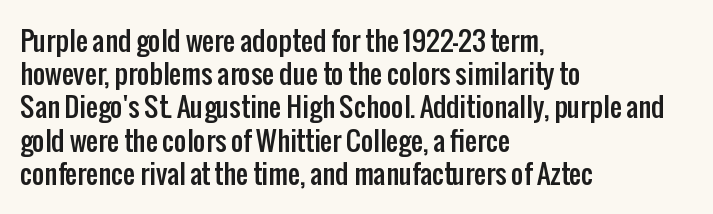
Every row of glyphs begins at an identical x-position on the left. These lines were composed using upright roman letters. Standard letterfit; no display-style spreading of the glyphs. The glyphs are unaccompanied by any horizontal stroke below them.
